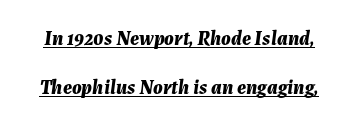
Q: Is the text bold? A: Yes.
Q: Is the text italic (slanted)? A: Yes, it leans right by about 7 degrees.
Q: Is the text underlined? A: Yes.
Q: Is the spacing between letters normal or unusually wide? A: Normal.
Q: Is the spacing between lines tight, normal or loose? A: Loose.
